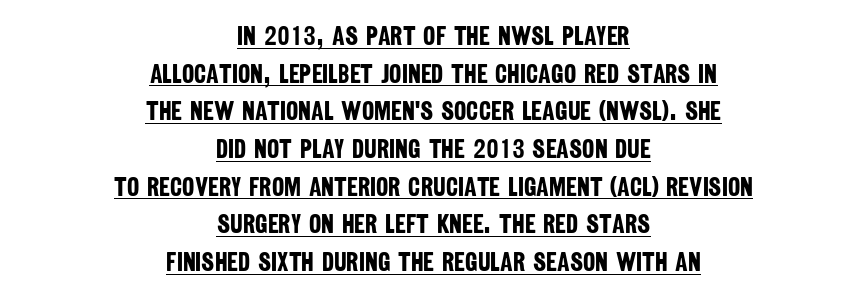
Q: Is the text bold? A: Yes.
Q: Is the text underlined? A: Yes.
Q: How is the paragraph aligned? A: Centered.
Q: Is the spacing between letters normal or unusually wide? A: Normal.
Q: Is the spacing between lines tight, normal or loose? A: Normal.
